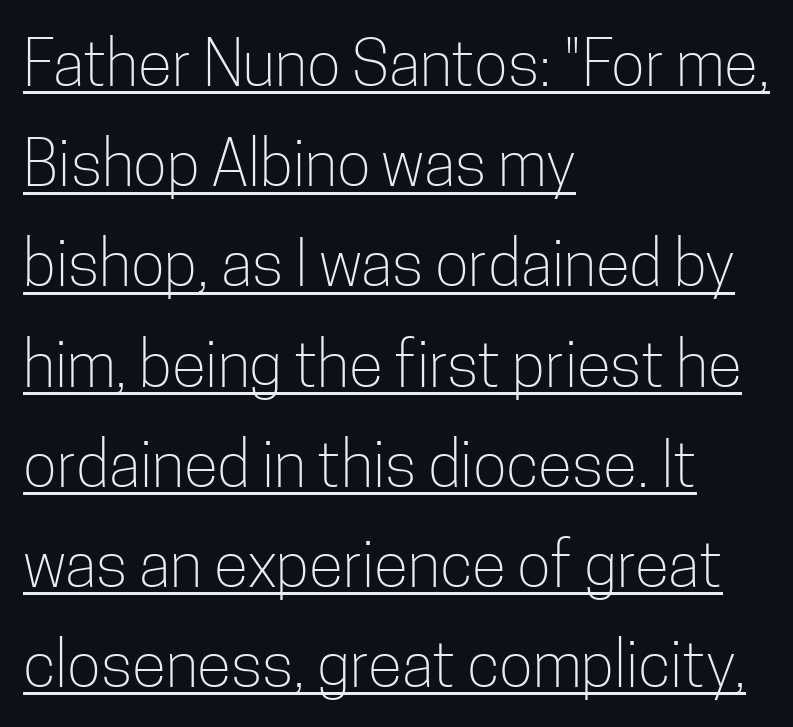
{"serif": "no", "italic": "no", "bold": "no", "weight": "light", "width": "condensed", "stroke_contrast": "low", "x_height": "medium", "monospaced": "no", "underline": "yes", "align": "left", "line_spacing": "normal", "line_spacing_ratio": 1.59, "letter_spacing": "normal", "letter_spacing_em": 0.0, "glyph_px": 63}
